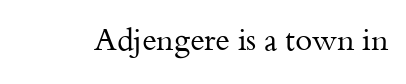
Q: Is the text bold? A: No.
Q: Is the text italic (slanted)? A: No, it is upright.
Q: Is the typeface a serif or a sans-serif typeface? A: Serif.
Q: Is the text underlined? A: No.
Q: Is the spacing between letters normal or unusually wide? A: Normal.
Q: Width (condensed, normal, or wide)? A: Normal.
Q: Stroke contrast? A: Medium.
Q: x-height? A: Small.
Q: Monospaced? A: No.
